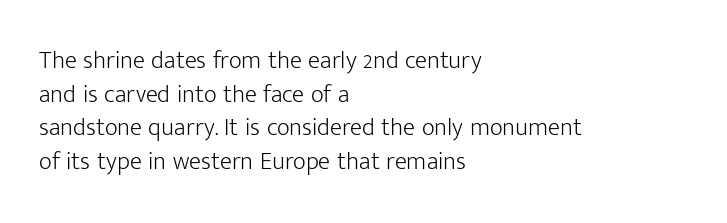
The image shows 25 px text type, upright; set left-aligned, normal line spacing (1.35x), normal letter spacing, not underlined.
